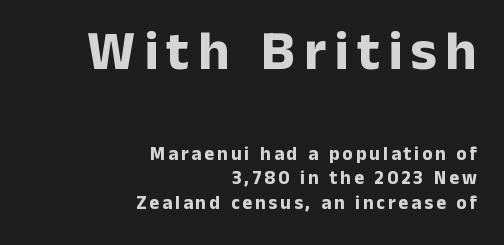
The image shows 56 px bold sans-serif type, upright; set right-aligned, normal line spacing (1.3x), not underlined; the first (top) block is 2.95x larger; low stroke contrast and a medium x-height.
